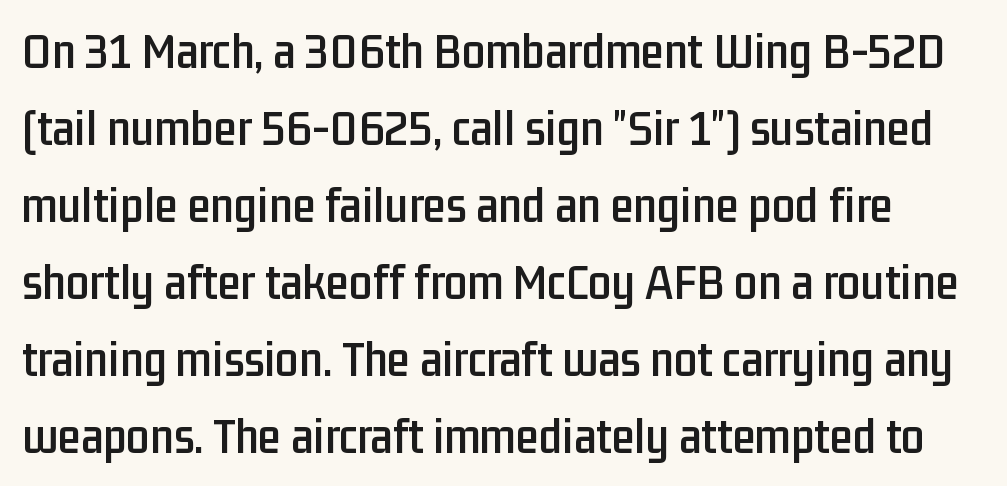
Q: Is the text italic (slanted)? A: No, it is upright.
Q: Is the typeface a serif or a sans-serif typeface? A: Sans-serif.
Q: Is the text underlined? A: No.
Q: Is the spacing between letters normal or unusually wide? A: Normal.
Q: Is the spacing between lines tight, normal or loose? A: Normal.
Q: Width (condensed, normal, or wide)? A: Condensed.
Q: Stroke contrast? A: Low.
Q: x-height? A: Medium.
Q: Monospaced? A: No.
